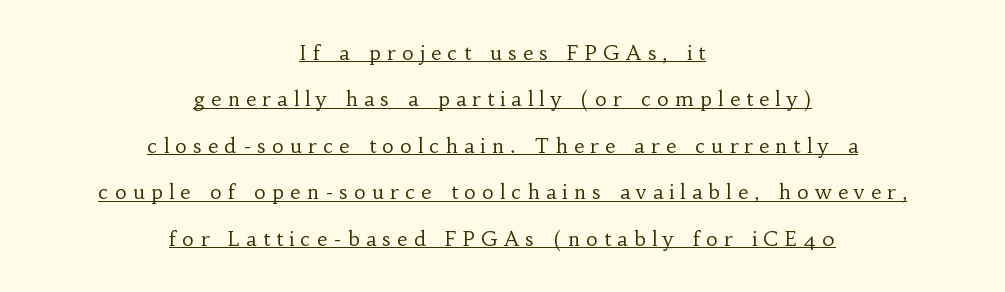
A roman cut, with each character standing at attention. Horizontal alignment here is central, giving a formal, balanced look. Tracking here is generous; glyphs stand well apart from one another. Leading is clearly above the norm, producing a sparse column. The letters look calm and open, with moderate or lighter stems.
